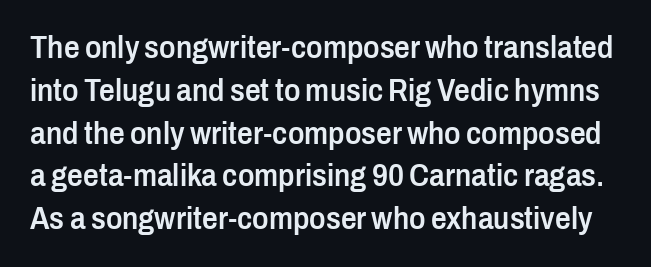
{"serif": "no", "italic": "no", "bold": "semi", "weight": "semibold", "width": "condensed", "stroke_contrast": "low", "x_height": "medium", "monospaced": "no", "underline": "no", "line_spacing": "normal", "line_spacing_ratio": 1.38, "letter_spacing": "normal", "letter_spacing_em": 0.0, "glyph_px": 31}
